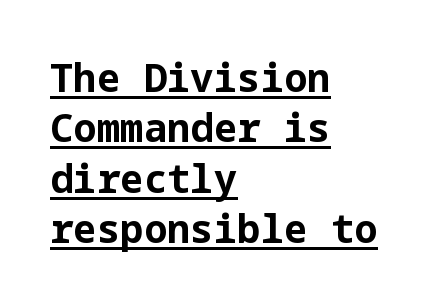
This rendering features underlined lettering. A student would call this left alignment; a typographer would say flush left, rag right. The line texture is even and compact thanks to regular tracking. Is there much room between lines? A standard amount, neither cramped nor airy. Font category for this specimen: sans-serif. You can tell it's not italic because the verticals are truly vertical.
